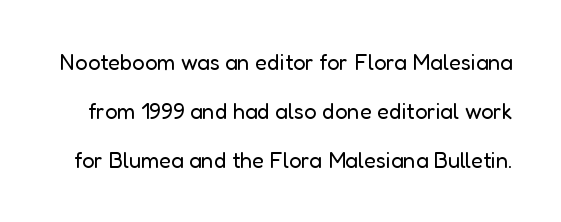
Q: Is the text bold? A: No.
Q: Is the text italic (slanted)? A: No, it is upright.
Q: Is the text underlined? A: No.
Q: Is the spacing between letters normal or unusually wide? A: Normal.
Q: Is the spacing between lines tight, normal or loose? A: Loose.
